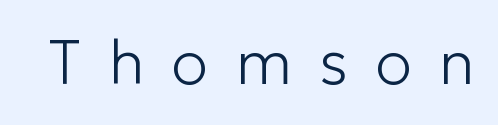
Q: Is the text bold? A: No.
Q: Is the text italic (slanted)? A: No, it is upright.
Q: Is the typeface a serif or a sans-serif typeface? A: Sans-serif.
Q: Is the text underlined? A: No.
Q: Is the spacing between letters normal or unusually wide? A: Unusually wide.
Q: Width (condensed, normal, or wide)? A: Normal.
Q: Stroke contrast? A: Low.
Q: x-height? A: Medium.
Q: Monospaced? A: No.
